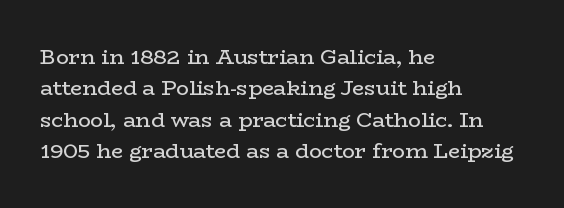
Each row of text sits above clean, open space. Italic? Not at all — the glyphs are vertical. Typeset ragged right — the left edge is the straight one. Each word holds together tightly as a unit, with standard inter-letter gaps. Interline gaps are of average width in this sample.
